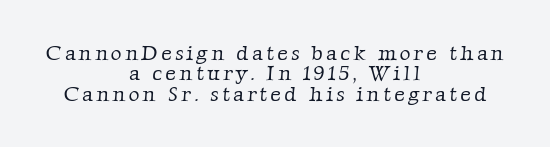
{"bold": "no", "underline": "no", "align": "center", "line_spacing": "tight", "line_spacing_ratio": 0.97, "glyph_px": 21}
